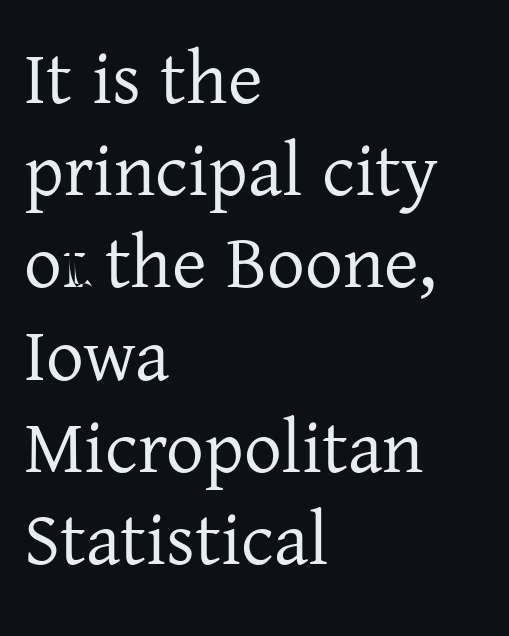
Q: Is the text bold? A: No.
Q: Is the text italic (slanted)? A: No, it is upright.
Q: Is the typeface a serif or a sans-serif typeface? A: Serif.
Q: Is the text underlined? A: No.
Q: How is the paragraph aligned? A: Left-aligned.
Q: Is the spacing between letters normal or unusually wide? A: Normal.
Q: Width (condensed, normal, or wide)? A: Normal.
Q: Stroke contrast? A: Low.
Q: x-height? A: Medium.
Q: Monospaced? A: No.
